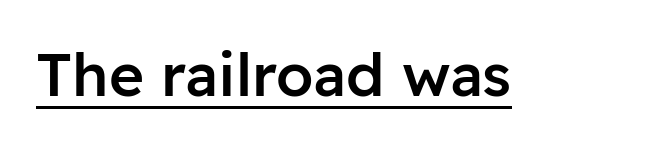
The face used here is rendered with its standard letterfit. The specimen includes a rule beneath the text block's lines. Notice how the stems are strictly vertical — no italics here. Unlike a traditional serif, this face leaves its strokes unadorned. Varying glyph widths throughout — classic text-font behaviour. Notice the strokes are somewhat thickened but not fully heavy: this is a semibold.
